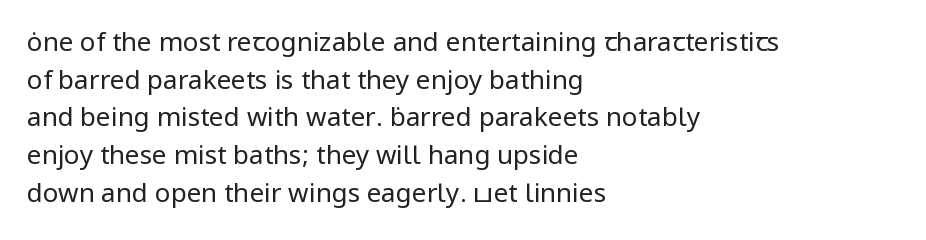
{"italic": "no", "bold": "no", "underline": "no", "align": "left", "line_spacing": "normal", "line_spacing_ratio": 1.45, "letter_spacing": "normal", "letter_spacing_em": 0.0, "glyph_px": 26}
